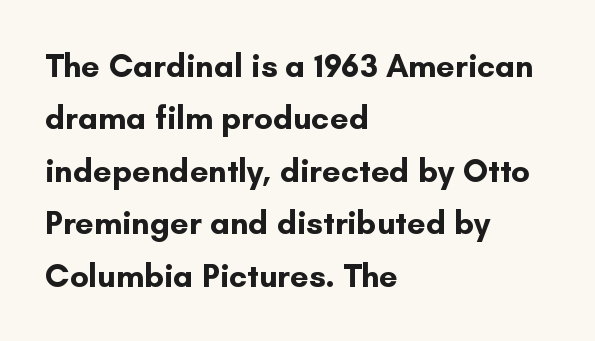
The image shows 33 px bold sans-serif type, upright; set left-aligned, normal line spacing (1.59x), normal letter spacing, not underlined; low stroke contrast and a small x-height.
